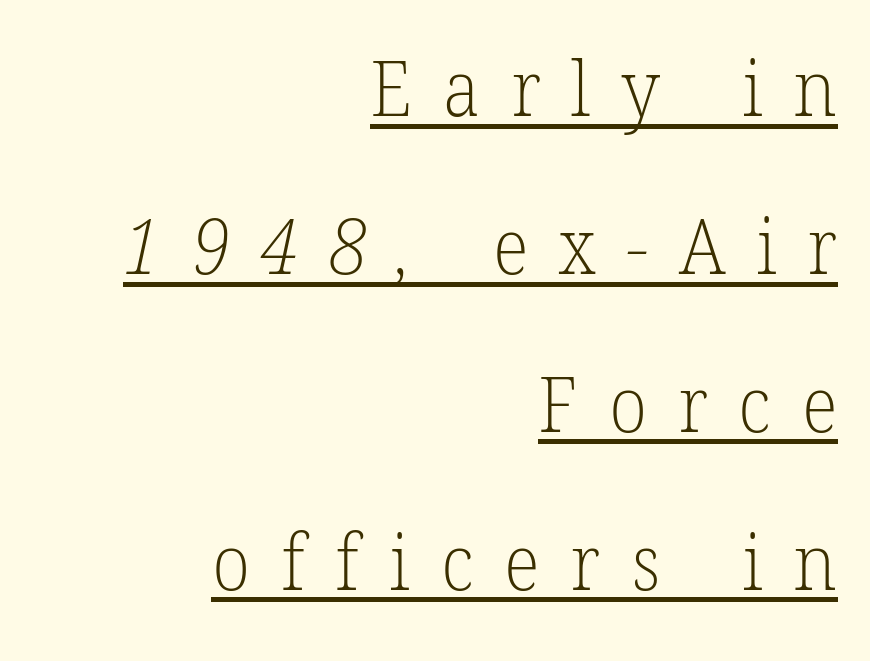
The image shows 77 px light serif type; set right-aligned, loose line spacing (2.05x), unusually wide letter spacing (+0.4 em), underlined; low stroke contrast and a medium x-height.
